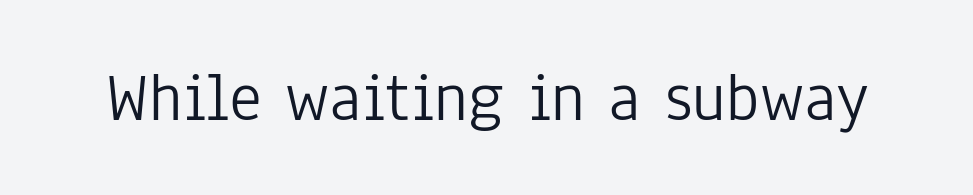
The image shows 70 px light, condensed sans-serif type, upright; set normal letter spacing, not underlined; low stroke contrast and a medium x-height.
